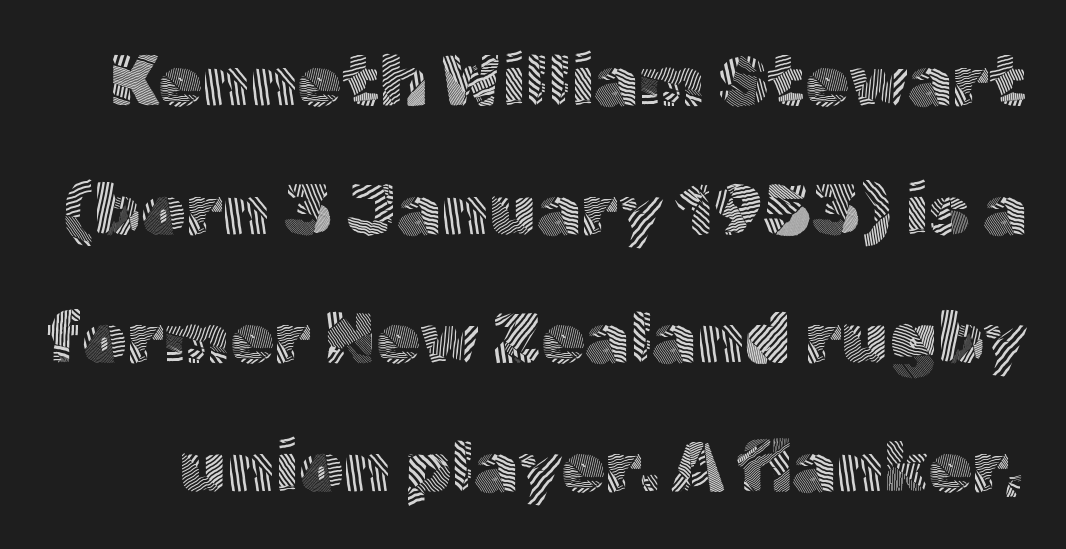
Nothing sits at the stroke ends, so this counts as sans-serif. These lines keep a tight, regular rhythm from letter to letter. Bold? No — there's no thickening of the strokes. The font's upright variant was chosen for this text. The letters advance in unequal steps, a hallmark of proportional type.
